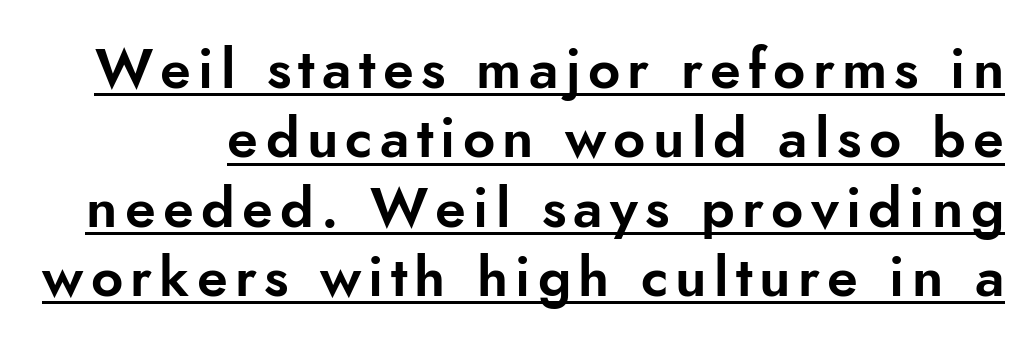
{"serif": "no", "italic": "no", "width": "normal", "stroke_contrast": "low", "x_height": "small", "monospaced": "no", "underline": "yes", "line_spacing_ratio": 1.24, "glyph_px": 56}
